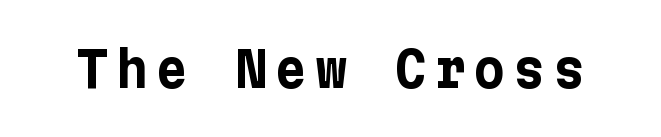
{"serif": "no", "italic": "no", "bold": "yes", "weight": "bold", "width": "normal", "stroke_contrast": "low", "x_height": "medium", "underline": "no", "glyph_px": 49}
